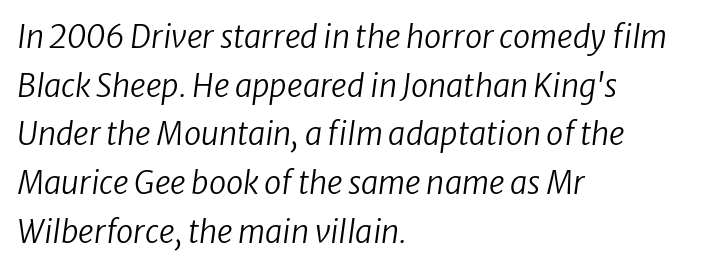
The image shows 31 px regular-weight type, italic (leaning right); set left-aligned, normal line spacing (1.57x), normal letter spacing, not underlined; low stroke contrast and a medium x-height.
